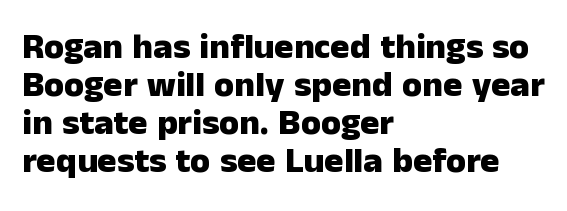
{"serif": "no", "italic": "no", "bold": "yes", "weight": "heavy", "width": "normal", "stroke_contrast": "low", "x_height": "medium", "monospaced": "no", "underline": "no", "align": "left", "line_spacing": "tight", "line_spacing_ratio": 1.06, "letter_spacing": "normal", "letter_spacing_em": 0.0, "glyph_px": 36}
